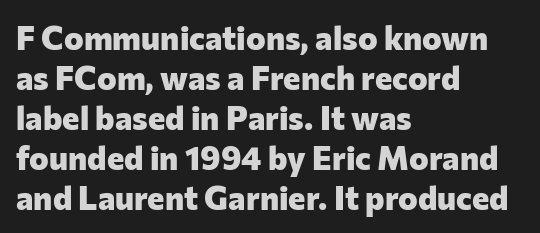
The image shows 33 px heavy sans-serif type, upright; set left-aligned, line spacing 1.21x, normal letter spacing, not underlined; low stroke contrast and a medium x-height.
